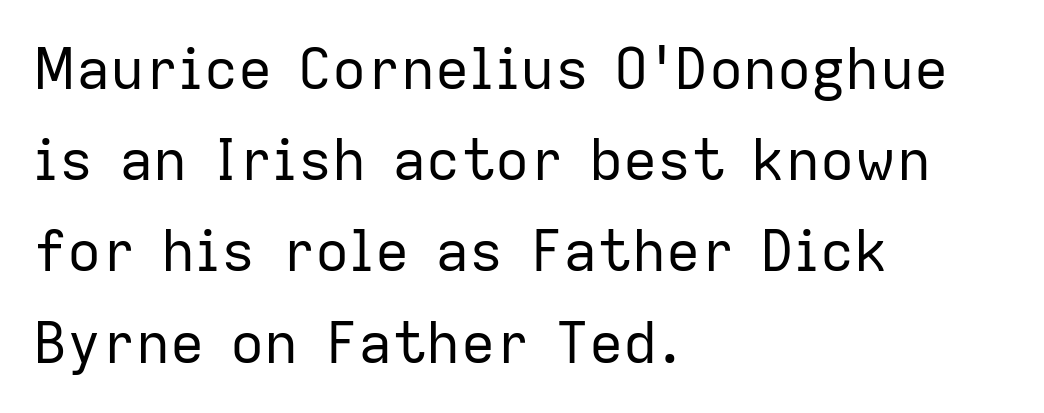
Q: Is the text bold? A: No.
Q: Is the text italic (slanted)? A: No, it is upright.
Q: Is the typeface a serif or a sans-serif typeface? A: Sans-serif.
Q: Is the text underlined? A: No.
Q: How is the paragraph aligned? A: Left-aligned.
Q: Is the spacing between letters normal or unusually wide? A: Normal.
Q: Is the spacing between lines tight, normal or loose? A: Normal.
Q: Width (condensed, normal, or wide)? A: Normal.
Q: Stroke contrast? A: Low.
Q: x-height? A: Medium.
Q: Monospaced? A: No.
